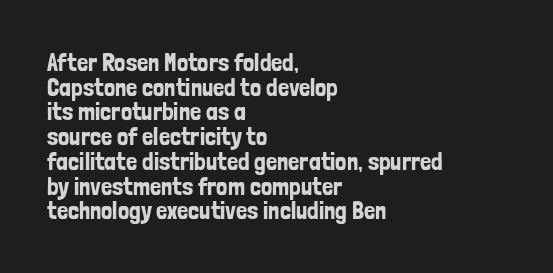
The axis of the letterforms is exactly vertical. Tightly led — the rows are bunched. Nobody drew a line under any word here. The ragged edge is on the right, which tells us the setting is flush left. Tracking value appears to be zero — textbook default spacing.
